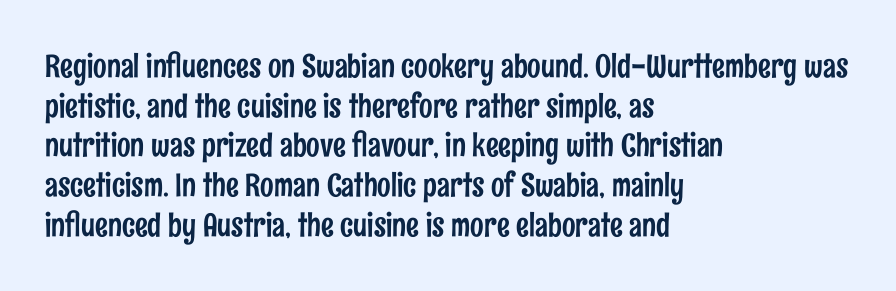
Q: Is the text italic (slanted)? A: No, it is upright.
Q: Is the typeface a serif or a sans-serif typeface? A: Sans-serif.
Q: Is the text underlined? A: No.
Q: How is the paragraph aligned? A: Left-aligned.
Q: Is the spacing between letters normal or unusually wide? A: Normal.
Q: Width (condensed, normal, or wide)? A: Condensed.
Q: Stroke contrast? A: Low.
Q: x-height? A: Medium.
Q: Monospaced? A: No.
